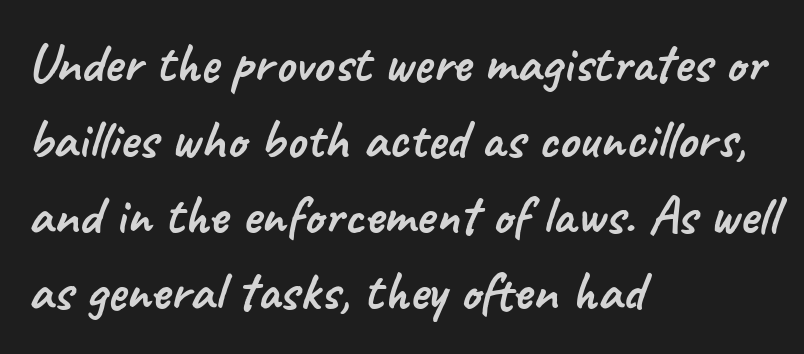
The image shows 56 px sans-serif type; set left-aligned, normal line spacing (1.36x), normal letter spacing, not underlined; low stroke contrast and a small x-height.
